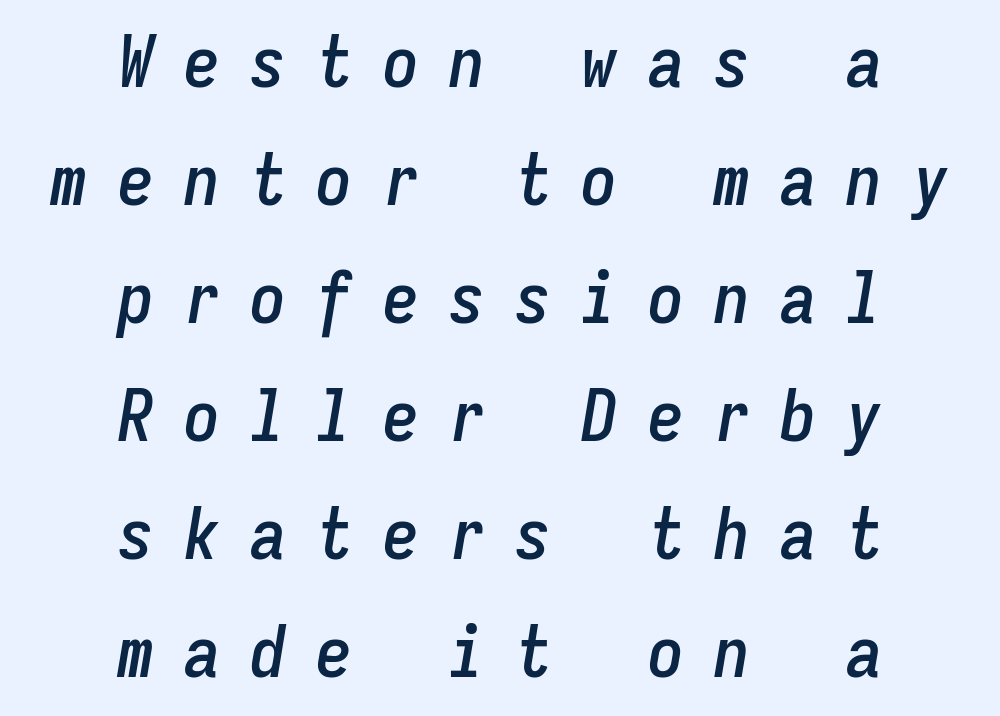
The image shows 72 px condensed type, italic (leaning right), monospaced; set centered, normal line spacing (1.64x), unusually wide letter spacing (+0.42 em), not underlined; low stroke contrast and a medium x-height.
